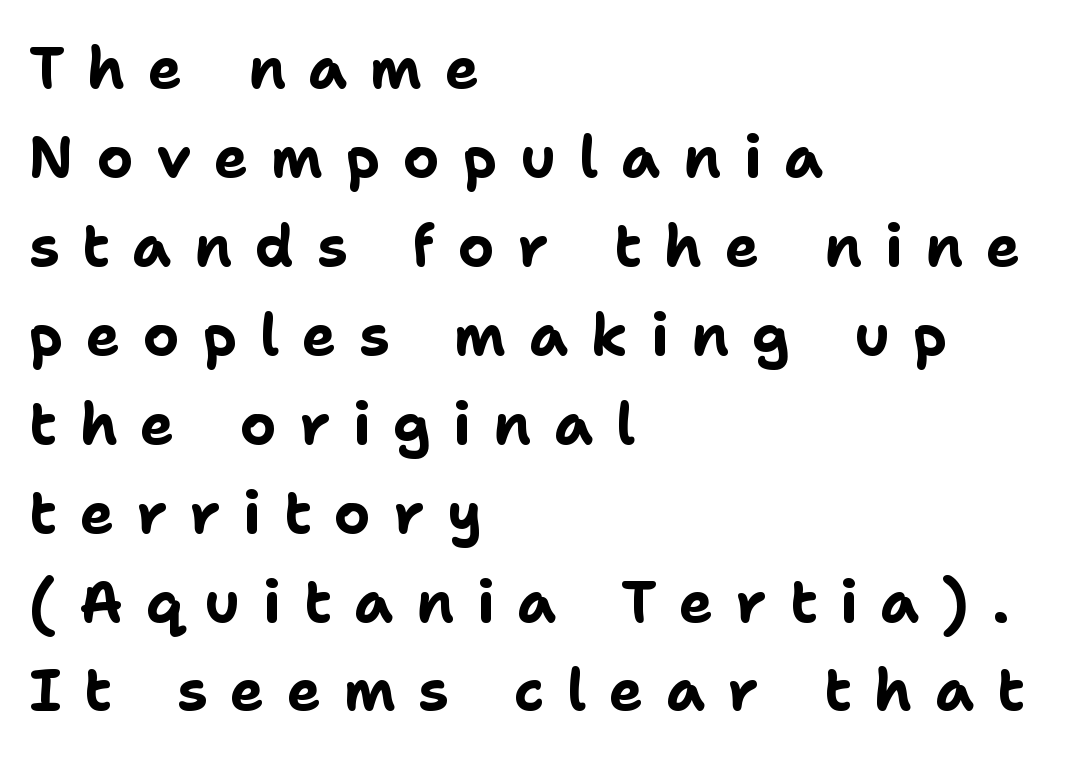
The image shows 57 px bold sans-serif type, upright; set left-aligned, normal line spacing (1.56x), unusually wide letter spacing (+0.4 em), not underlined; low stroke contrast and a medium x-height.
